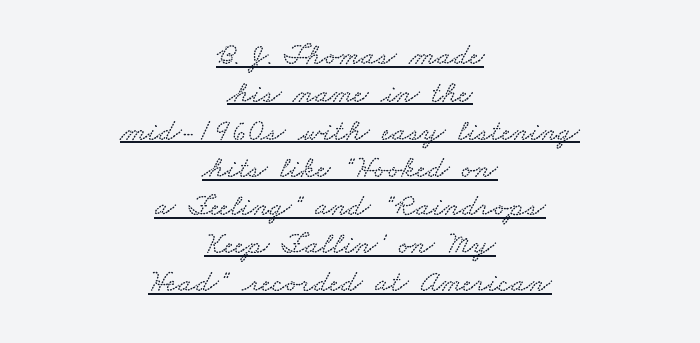
Q: Is the text underlined? A: Yes.
Q: How is the paragraph aligned? A: Centered.
Q: Is the spacing between letters normal or unusually wide? A: Normal.
Q: Width (condensed, normal, or wide)? A: Wide.
Q: Stroke contrast? A: Low.
Q: x-height? A: Small.
Q: Monospaced? A: No.
